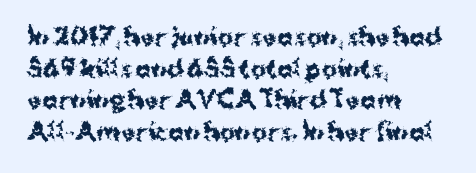
The image shows 23 px bold type, upright; set left-aligned, normal line spacing (1.37x), normal letter spacing, not underlined.
